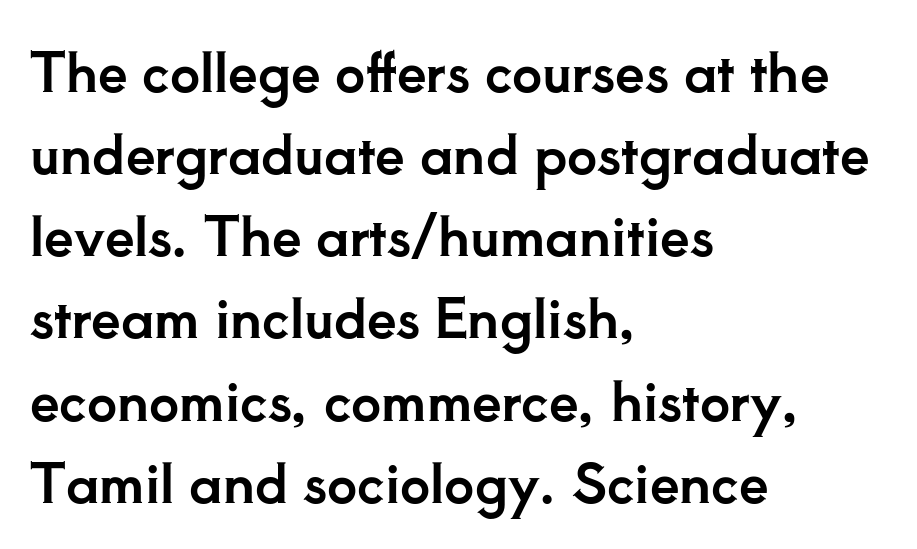
The image shows 53 px serif type, upright; set left-aligned, normal line spacing (1.55x), normal letter spacing, not underlined; low stroke contrast and a small x-height.
